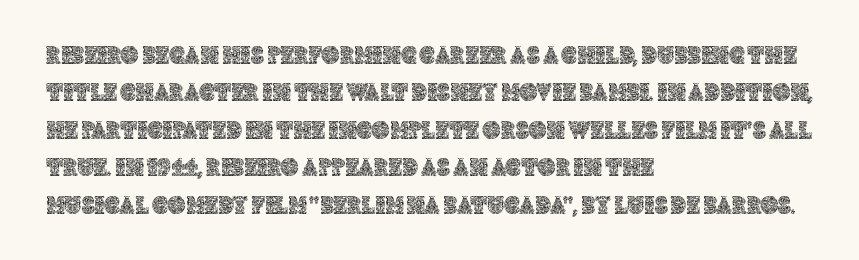
Q: Is the text italic (slanted)? A: No, it is upright.
Q: Is the text underlined? A: No.
Q: How is the paragraph aligned? A: Left-aligned.
Q: Is the spacing between letters normal or unusually wide? A: Normal.
Q: Is the spacing between lines tight, normal or loose? A: Normal.
